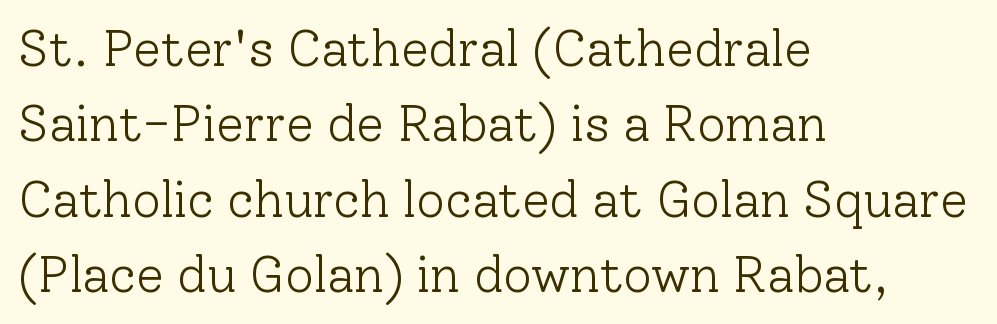
{"serif": "yes", "italic": "no", "bold": "no", "weight": "light", "width": "normal", "stroke_contrast": "low", "x_height": "medium", "monospaced": "no", "underline": "no", "align": "left", "line_spacing": "normal", "line_spacing_ratio": 1.51, "letter_spacing": "normal", "letter_spacing_em": 0.0, "glyph_px": 50}
